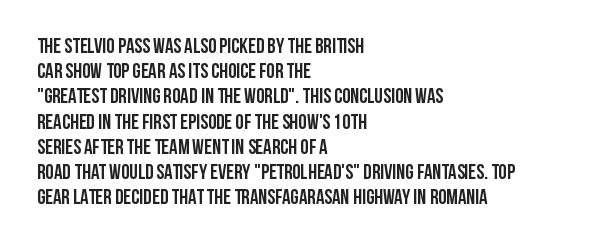
Each line starts at the same left margin while the right side varies. Upright lettering throughout. What stands out about the letter spacing? Nothing — it is the standard amount. Check the space under the baseline: it is left empty. The typesetting leans heavy: a genuine bold.
